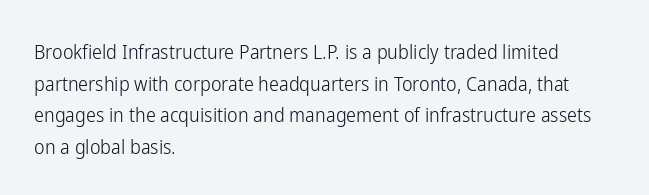
Teacher's note: observe the even left margin — that is flush-left alignment. The passage shown is not underscored anywhere. The rendering uses a moderate line-height, typical for paragraphs. Ascenders rise straight up at ninety degrees. Nobody touched the tracking dial on this one.
